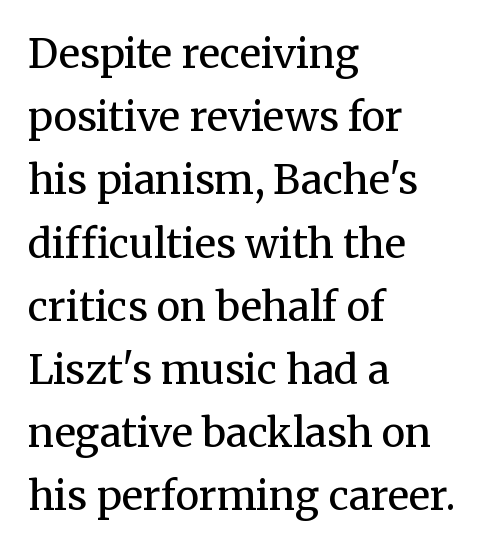
The image shows 40 px regular-weight serif type, upright; set left-aligned, normal line spacing (1.58x), normal letter spacing, not underlined; medium stroke contrast and a medium x-height.
